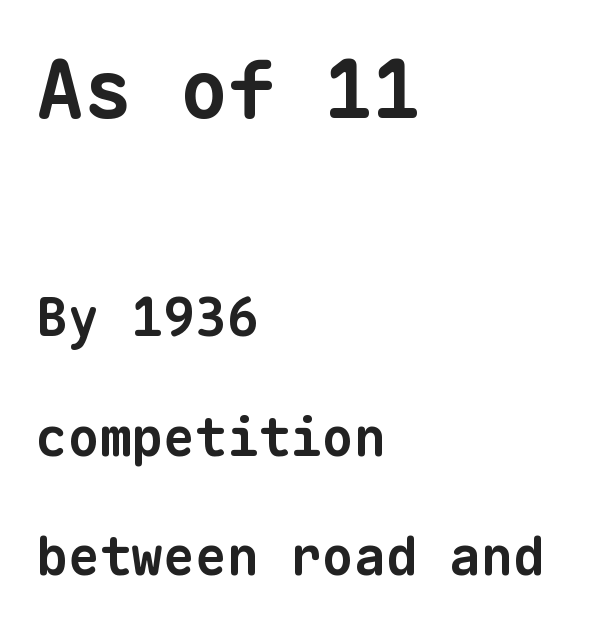
Q: Is the text bold? A: Yes.
Q: Is the typeface a serif or a sans-serif typeface? A: Sans-serif.
Q: Is the text underlined? A: No.
Q: How is the paragraph aligned? A: Left-aligned.
Q: Is the spacing between letters normal or unusually wide? A: Normal.
Q: Is the spacing between lines tight, normal or loose? A: Loose.
Q: Which block of text is set in a larger size, the first (top) or the second (bottom)? A: The first (top) one.
Q: Width (condensed, normal, or wide)? A: Normal.
Q: Stroke contrast? A: Low.
Q: x-height? A: Medium.
Q: Monospaced? A: Yes.
